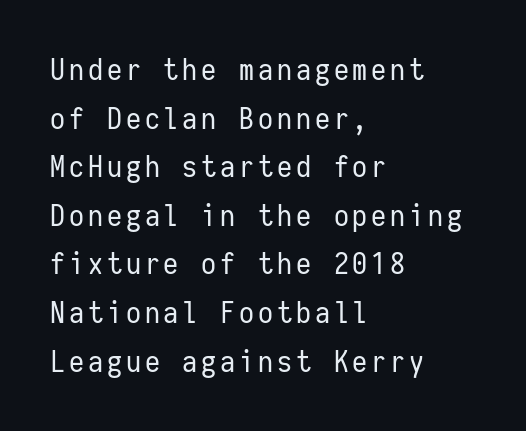
The image shows 30 px regular-weight, condensed sans-serif type, upright, monospaced; set left-aligned, normal line spacing (1.62x), not underlined; low stroke contrast and a medium x-height.
